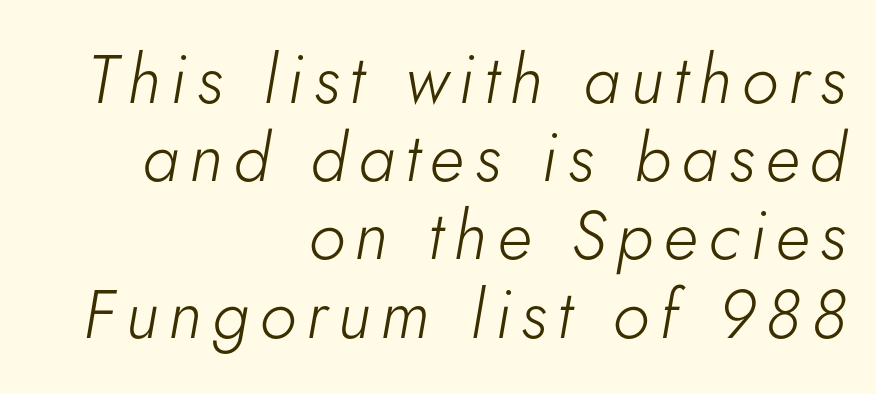
Q: Is the text bold? A: No.
Q: Is the text italic (slanted)? A: Yes, it leans right by about 5 degrees.
Q: Is the text underlined? A: No.
Q: How is the paragraph aligned? A: Right-aligned.
Q: Is the spacing between lines tight, normal or loose? A: Tight.
Q: Width (condensed, normal, or wide)? A: Normal.
Q: Stroke contrast? A: Low.
Q: x-height? A: Small.
Q: Monospaced? A: No.
